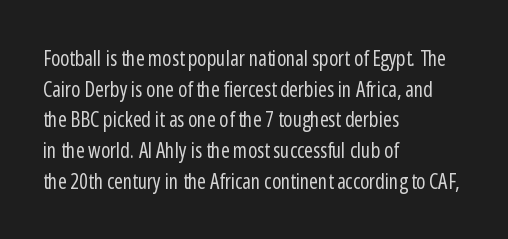
The image shows 21 px text type, upright; set left-aligned, normal line spacing (1.46x), normal letter spacing, not underlined.
